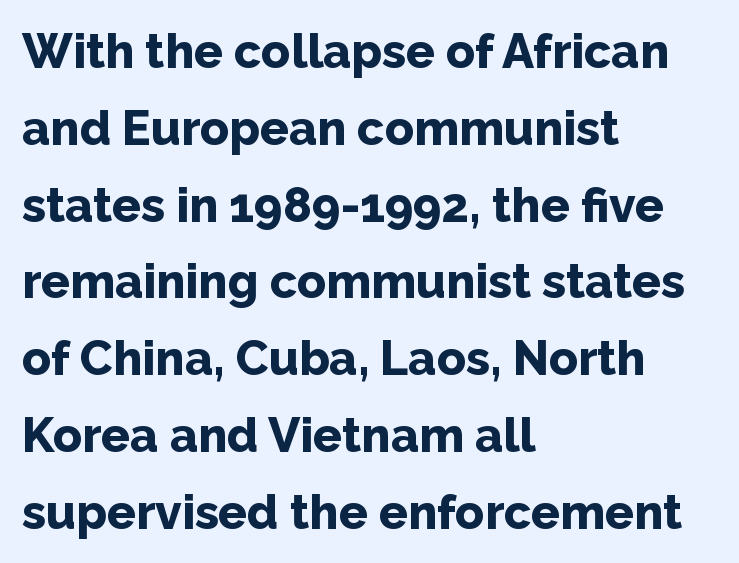
Q: Is the text bold? A: Yes.
Q: Is the text italic (slanted)? A: No, it is upright.
Q: Is the typeface a serif or a sans-serif typeface? A: Sans-serif.
Q: Is the text underlined? A: No.
Q: How is the paragraph aligned? A: Left-aligned.
Q: Is the spacing between letters normal or unusually wide? A: Normal.
Q: Is the spacing between lines tight, normal or loose? A: Normal.
Q: Width (condensed, normal, or wide)? A: Normal.
Q: Stroke contrast? A: Low.
Q: x-height? A: Medium.
Q: Monospaced? A: No.
